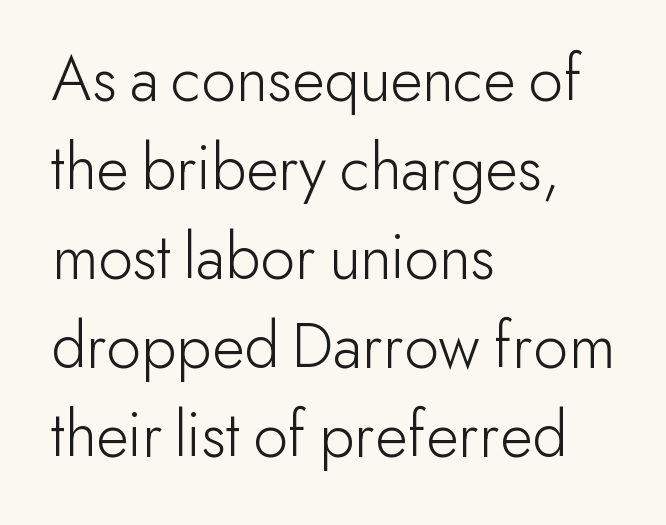
The image shows 67 px light sans-serif type, upright; set left-aligned, normal line spacing (1.33x), normal letter spacing, not underlined; low stroke contrast and a small x-height.
